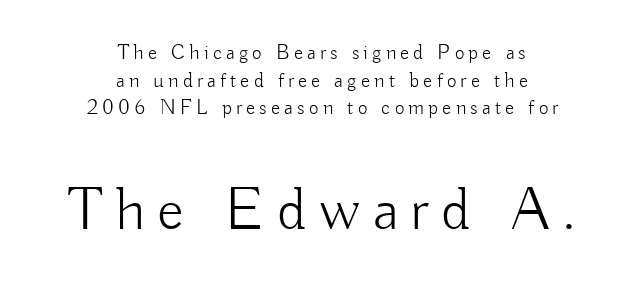
Q: Is the text bold? A: No.
Q: Is the text italic (slanted)? A: No, it is upright.
Q: Is the typeface a serif or a sans-serif typeface? A: Sans-serif.
Q: Is the text underlined? A: No.
Q: How is the paragraph aligned? A: Centered.
Q: Is the spacing between letters normal or unusually wide? A: Unusually wide.
Q: Is the spacing between lines tight, normal or loose? A: Normal.
Q: Which block of text is set in a larger size, the first (top) or the second (bottom)? A: The second (bottom) one.
Q: Width (condensed, normal, or wide)? A: Normal.
Q: Stroke contrast? A: Low.
Q: x-height? A: Small.
Q: Monospaced? A: No.
